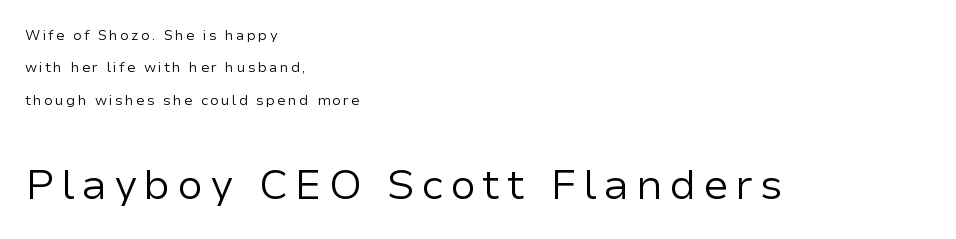
Check where the strokes stop: nothing finishes them off — pure sans. Nobody drew a line under any word here. The axis of the letterforms is exactly vertical. The vertical gap from one line to the next is large.
